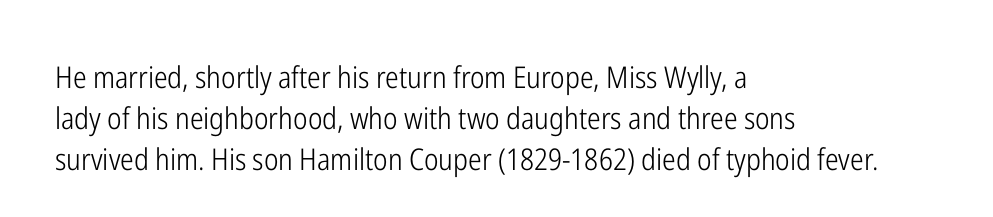
The image shows 30 px light, condensed sans-serif type, upright; set left-aligned, normal line spacing (1.36x), normal letter spacing, not underlined; low stroke contrast and a medium x-height.
